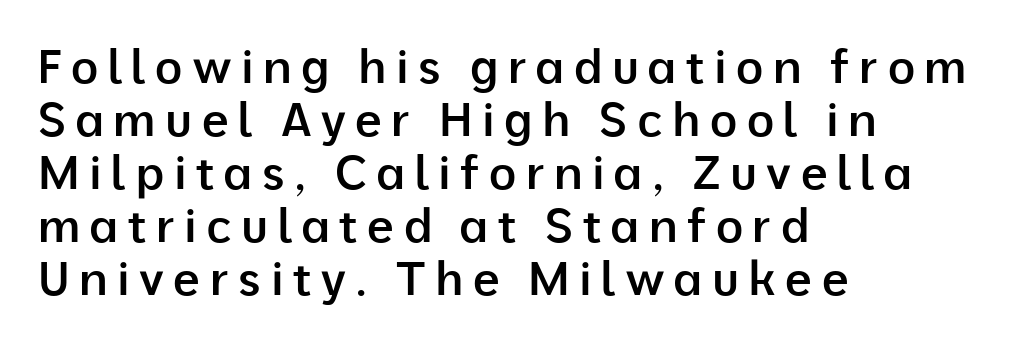
The image shows 47 px semibold sans-serif type, upright; set left-aligned, tight line spacing (1.13x), unusually wide letter spacing (+0.2 em), not underlined; low stroke contrast and a medium x-height.
